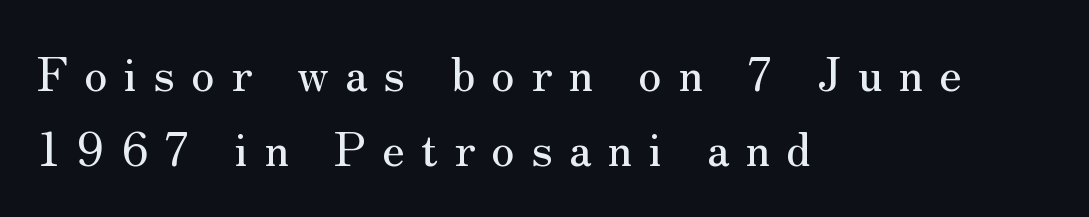
Q: Is the text italic (slanted)? A: No, it is upright.
Q: Is the typeface a serif or a sans-serif typeface? A: Serif.
Q: Is the text underlined? A: No.
Q: How is the paragraph aligned? A: Left-aligned.
Q: Is the spacing between letters normal or unusually wide? A: Unusually wide.
Q: Is the spacing between lines tight, normal or loose? A: Normal.
Q: Width (condensed, normal, or wide)? A: Normal.
Q: Stroke contrast? A: Medium.
Q: x-height? A: Small.
Q: Monospaced? A: No.
